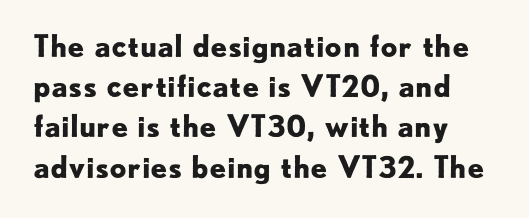
{"serif": "no", "italic": "no", "bold": "yes", "weight": "bold", "width": "normal", "stroke_contrast": "low", "x_height": "small", "monospaced": "no", "underline": "no", "align": "left", "line_spacing": "normal", "line_spacing_ratio": 1.34, "letter_spacing": "normal", "letter_spacing_em": 0.0, "glyph_px": 30}
